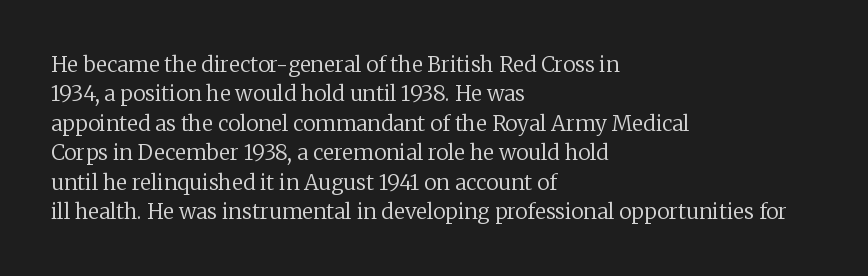
The image shows 21 px text type, upright; set left-aligned, normal line spacing (1.4x), normal letter spacing, not underlined.
